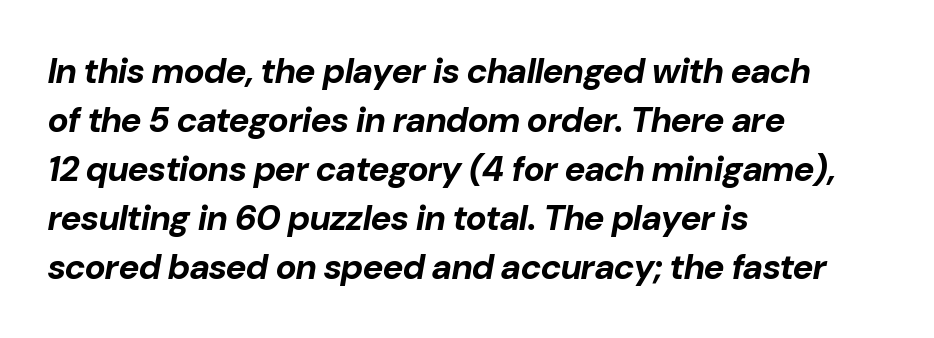
Rendered with sloped, italic letterforms. What stands out about the letter spacing? Nothing — it is the standard amount. This sample has the flowing, uneven cadence of proportional lettering. This block has exactly the height ordinary leading produces. The string is rendered with underlining switched off.
